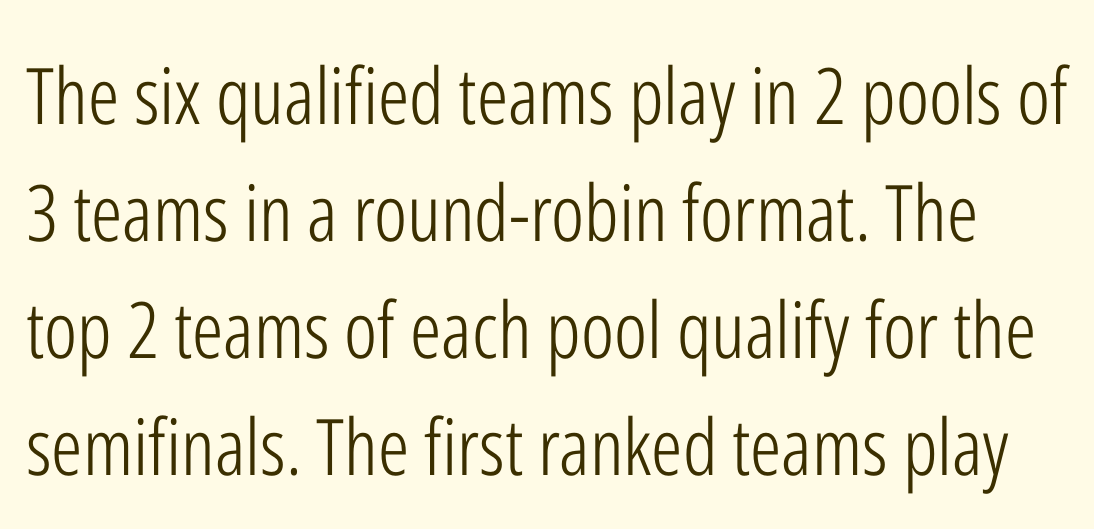
The image shows 78 px light, condensed sans-serif type, upright; set normal line spacing (1.5x), normal letter spacing, not underlined; low stroke contrast and a medium x-height.
